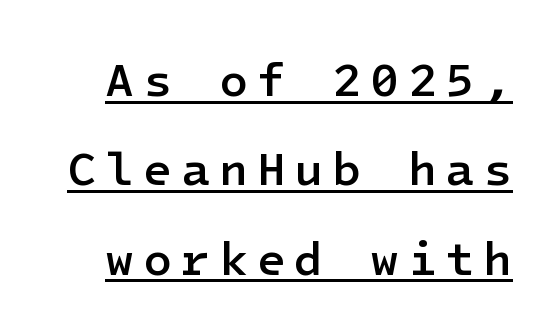
Q: Is the text bold? A: Semi-bold.
Q: Is the text italic (slanted)? A: No, it is upright.
Q: Is the typeface a serif or a sans-serif typeface? A: Sans-serif.
Q: Is the text underlined? A: Yes.
Q: Is the spacing between lines tight, normal or loose? A: Loose.
Q: Width (condensed, normal, or wide)? A: Normal.
Q: Stroke contrast? A: Low.
Q: x-height? A: Medium.
